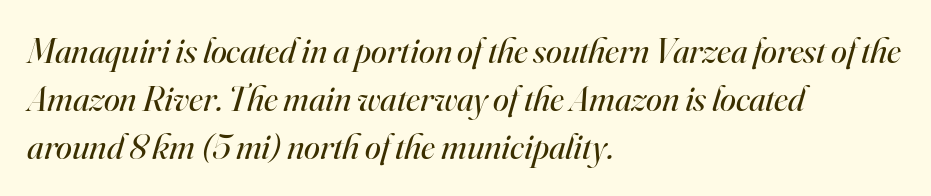
Does the leading feel generous? No, just average. The axis of the letterforms is tilted away from vertical. The words here are not underlined. Note the varied advance widths — an 'i' is clearly narrower than an 'm'. Think standard paragraph weight, or any step lighter than that.
